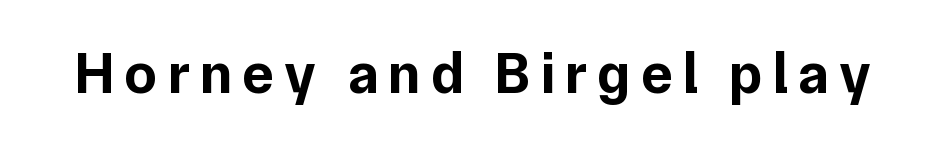
The image shows 58 px bold sans-serif type, upright; set not underlined; low stroke contrast and a medium x-height.
